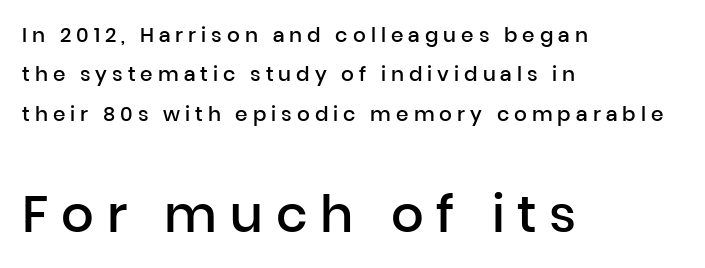
Visually the block forms a straight wall on the left and a jagged coastline on the right. The letters are spread apart with noticeably loose tracking. Each row of text sits above clean, open space. Vertical spacing — loose.
